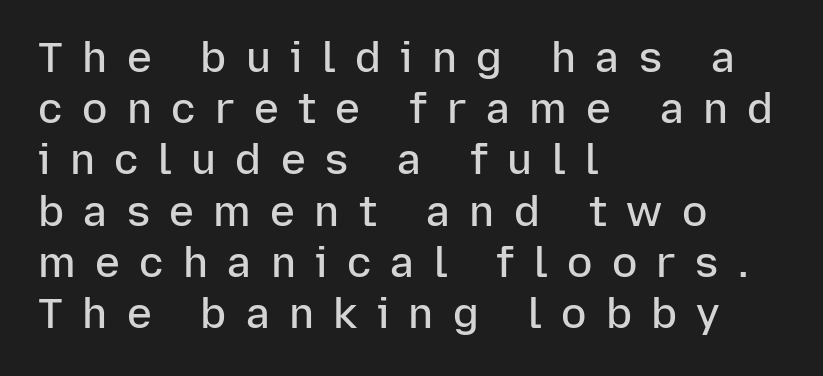
The image shows 42 px semibold sans-serif type, upright; set left-aligned, line spacing 1.22x, unusually wide letter spacing (+0.46 em), not underlined; low stroke contrast and a medium x-height.
